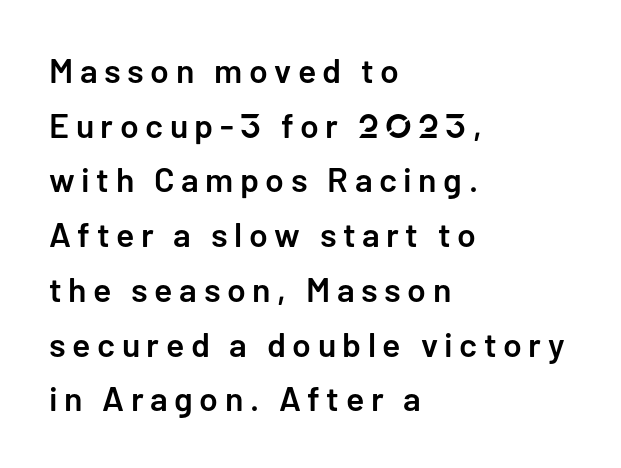
A bare baseline throughout the passage. Look at the bottom of the vertical strokes: they stop flat, with no serifs. Is the block centered? No — it sits flush against the left margin. How would I describe the line gaps? Plain and ordinary. Is this a fixed-width face? No — the glyphs have proportional, varying widths.
